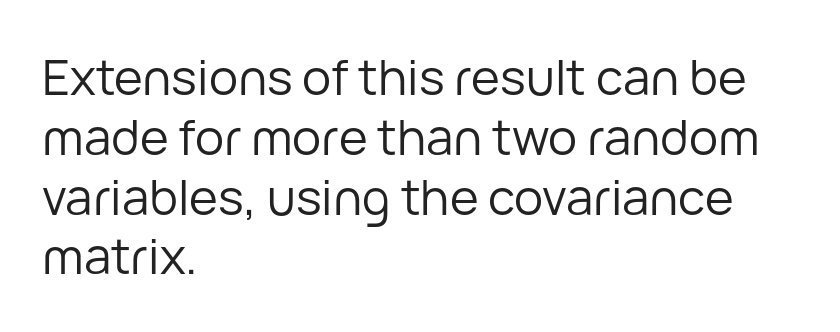
No chunkiness to these letters — they're not bold. Has an underline been added? It has not. Italic? Not at all — the glyphs are vertical. Honestly, the letter spacing is just normal — you wouldn't notice it. This rendering uses left alignment, leaving the right contour irregular. Check where the strokes stop: nothing finishes them off — pure sans.
